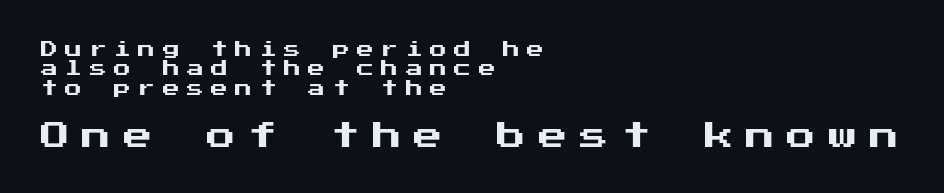
The image shows 29 px sans-serif type, upright; set left-aligned, tight line spacing (1.14x), unusually wide letter spacing (+0.43 em), not underlined; the second (bottom) block is 1.71x larger; medium stroke contrast and a medium x-height.
